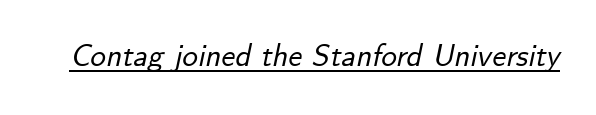
{"italic": "yes", "lean": "right", "slant_degrees": 12, "width": "normal", "stroke_contrast": "low", "x_height": "small", "monospaced": "no", "underline": "yes", "letter_spacing": "normal", "letter_spacing_em": 0.0, "glyph_px": 31}
